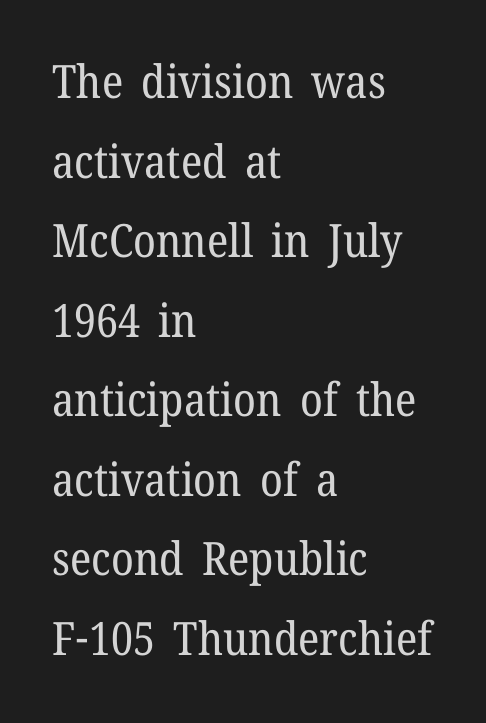
{"serif": "yes", "italic": "no", "bold": "no", "weight": "regular", "width": "normal", "stroke_contrast": "low", "x_height": "medium", "monospaced": "no", "underline": "no", "align": "left", "line_spacing_ratio": 1.73, "letter_spacing": "normal", "letter_spacing_em": 0.0, "glyph_px": 46}
